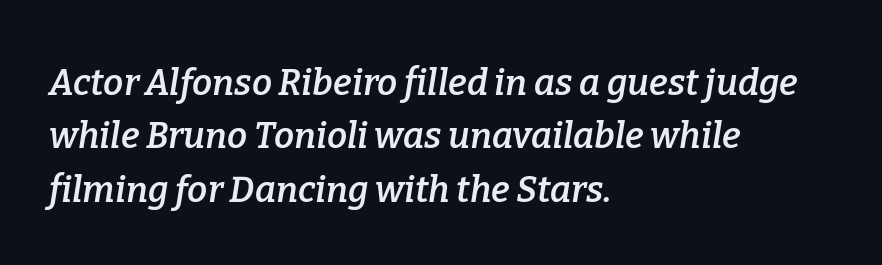
Q: Is the text bold? A: Semi-bold.
Q: Is the text italic (slanted)? A: Yes, it leans right by about 9 degrees.
Q: Is the typeface a serif or a sans-serif typeface? A: Serif.
Q: Is the text underlined? A: No.
Q: How is the paragraph aligned? A: Left-aligned.
Q: Is the spacing between letters normal or unusually wide? A: Normal.
Q: Is the spacing between lines tight, normal or loose? A: Normal.
Q: Width (condensed, normal, or wide)? A: Normal.
Q: Stroke contrast? A: Low.
Q: x-height? A: Medium.
Q: Monospaced? A: No.
